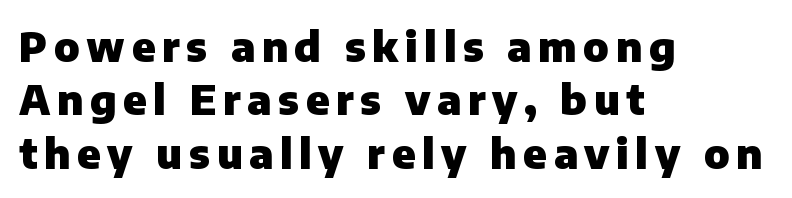
Q: Is the text bold? A: Yes.
Q: Is the text italic (slanted)? A: No, it is upright.
Q: Is the typeface a serif or a sans-serif typeface? A: Sans-serif.
Q: Is the text underlined? A: No.
Q: How is the paragraph aligned? A: Left-aligned.
Q: Is the spacing between lines tight, normal or loose? A: Normal.
Q: Width (condensed, normal, or wide)? A: Normal.
Q: Stroke contrast? A: Low.
Q: x-height? A: Medium.
Q: Monospaced? A: No.
